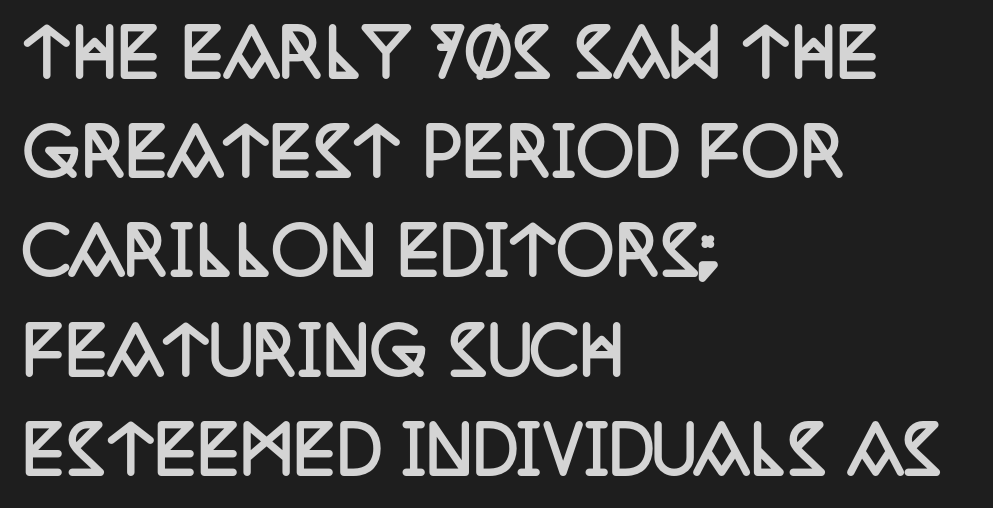
{"serif": "yes", "italic": "no", "bold": "yes", "weight": "semibold", "width": "condensed", "stroke_contrast": "low", "x_height": "large", "monospaced": "no", "underline": "no", "align": "left", "line_spacing": "normal", "line_spacing_ratio": 1.55, "letter_spacing": "normal", "letter_spacing_em": 0.0, "glyph_px": 64}
